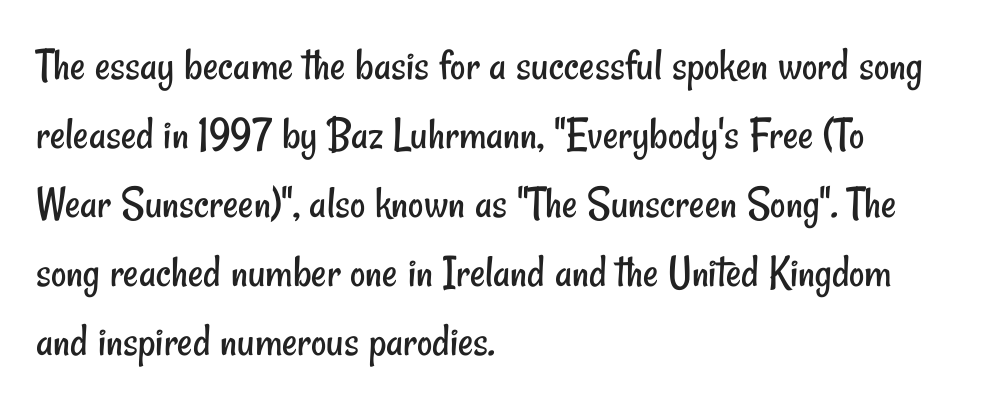
Words float on clear page, feet unadorned. Nothing heavy about these letters — not bold at all. The face used here is proportionally spaced, like ordinary book or web type. The horizontal fit of the characters is conventional and even. Line spacing here is normal. Regarding serifs, this sample does without them.
